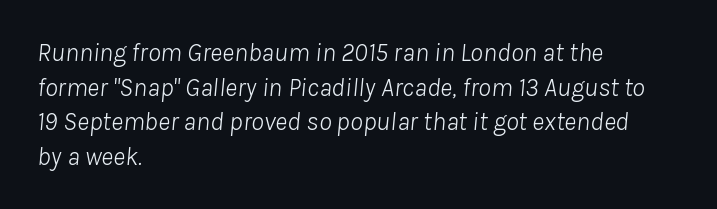
The image shows 26 px text type, italic (leaning right); set left-aligned, normal line spacing (1.33x), normal letter spacing, not underlined.
